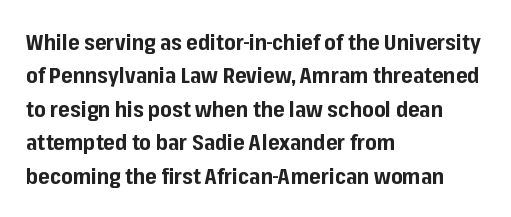
{"italic": "no", "bold": "yes", "underline": "no", "align": "left", "line_spacing": "normal", "line_spacing_ratio": 1.52, "letter_spacing": "normal", "letter_spacing_em": 0.0, "glyph_px": 22}
